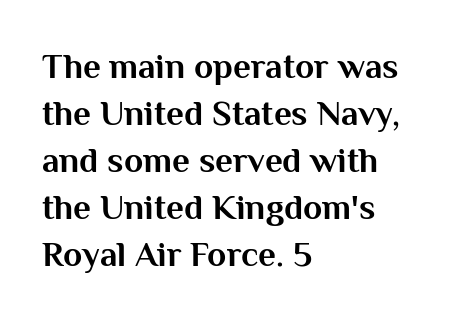
The image shows 35 px bold sans-serif type, upright; set left-aligned, normal line spacing (1.34x), normal letter spacing, not underlined; medium stroke contrast and a medium x-height.
